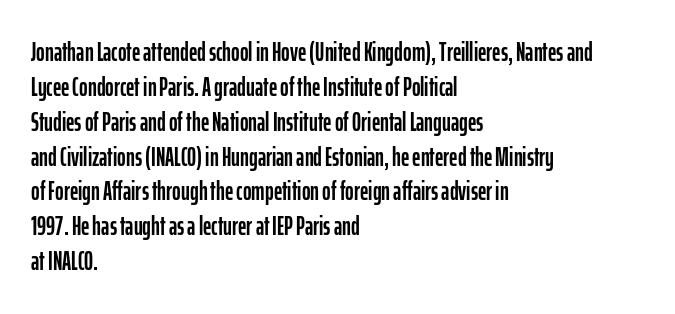
The letters stand straight up with perfectly vertical stems. Anything drawn beneath the words? Only blank space. Vertical spacing — default. Short note: letters normally spaced. Leftover space on each line is placed entirely after the last word.
